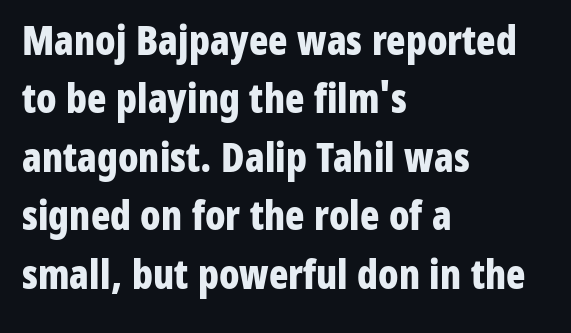
{"serif": "no", "italic": "no", "bold": "yes", "weight": "bold", "width": "condensed", "stroke_contrast": "low", "x_height": "medium", "monospaced": "no", "underline": "no", "align": "left", "line_spacing": "normal", "line_spacing_ratio": 1.46, "letter_spacing": "normal", "letter_spacing_em": 0.0, "glyph_px": 40}
